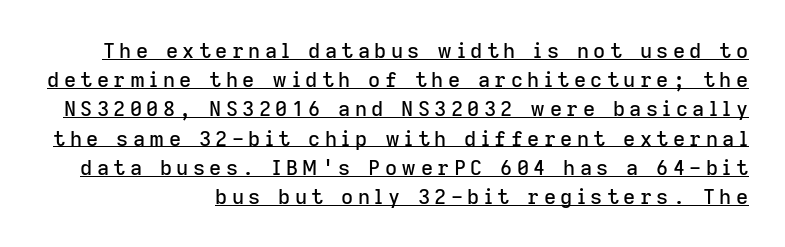
Q: Is the text italic (slanted)? A: No, it is upright.
Q: Is the text underlined? A: Yes.
Q: How is the paragraph aligned? A: Right-aligned.
Q: Is the spacing between letters normal or unusually wide? A: Unusually wide.
Q: Is the spacing between lines tight, normal or loose? A: Normal.
